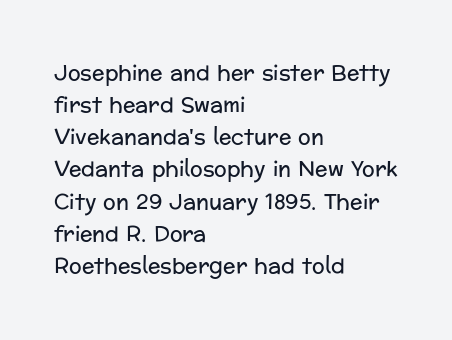
Q: Is the text bold? A: No.
Q: Is the text italic (slanted)? A: No, it is upright.
Q: Is the text underlined? A: No.
Q: How is the paragraph aligned? A: Left-aligned.
Q: Is the spacing between letters normal or unusually wide? A: Normal.
Q: Is the spacing between lines tight, normal or loose? A: Normal.
